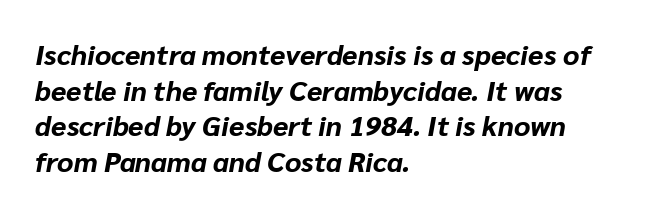
Q: Is the text bold? A: Yes.
Q: Is the text italic (slanted)? A: Yes, it leans right by about 10 degrees.
Q: Is the text underlined? A: No.
Q: How is the paragraph aligned? A: Left-aligned.
Q: Is the spacing between letters normal or unusually wide? A: Normal.
Q: Is the spacing between lines tight, normal or loose? A: Normal.
Q: Width (condensed, normal, or wide)? A: Normal.
Q: Stroke contrast? A: Low.
Q: x-height? A: Medium.
Q: Monospaced? A: No.
